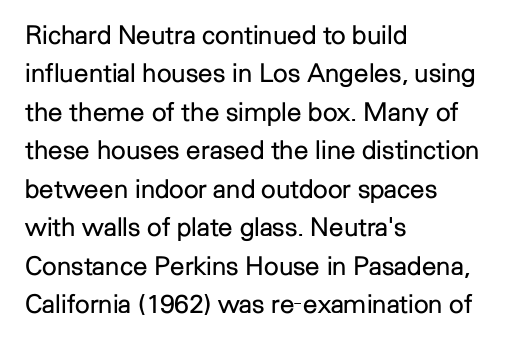
{"italic": "no", "bold": "no", "underline": "no", "align": "left", "line_spacing": "normal", "line_spacing_ratio": 1.48, "letter_spacing": "normal", "letter_spacing_em": 0.0, "glyph_px": 26}
